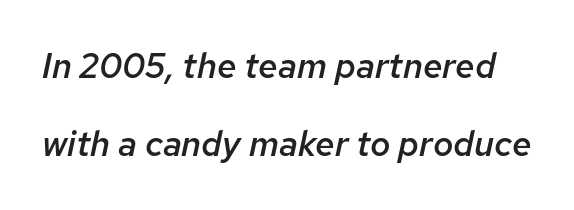
The image shows 35 px semibold type, italic (leaning right); set loose line spacing (2.23x), normal letter spacing, not underlined; low stroke contrast and a medium x-height.
